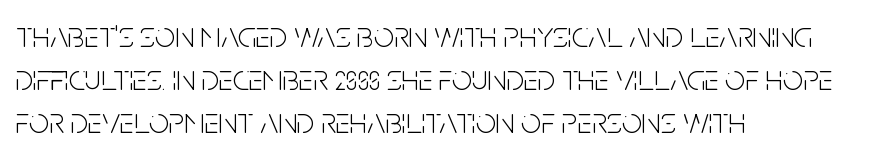
Q: Is the text bold? A: No.
Q: Is the text italic (slanted)? A: No, it is upright.
Q: Is the typeface a serif or a sans-serif typeface? A: Sans-serif.
Q: Is the text underlined? A: No.
Q: How is the paragraph aligned? A: Left-aligned.
Q: Is the spacing between letters normal or unusually wide? A: Normal.
Q: Width (condensed, normal, or wide)? A: Condensed.
Q: Stroke contrast? A: Low.
Q: x-height? A: Large.
Q: Monospaced? A: No.
